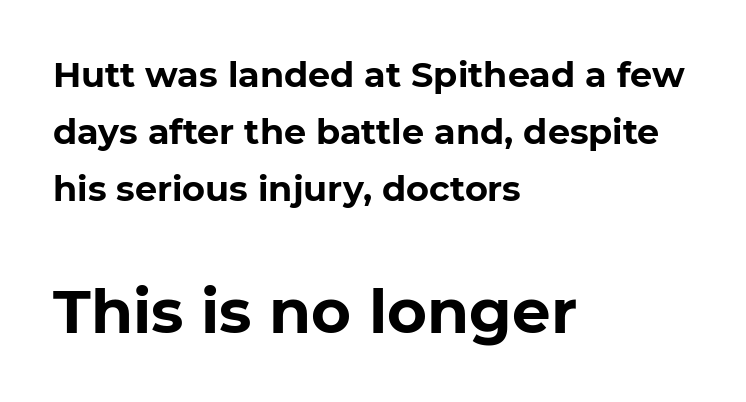
Q: Is the text bold? A: Yes.
Q: Is the typeface a serif or a sans-serif typeface? A: Sans-serif.
Q: Is the text underlined? A: No.
Q: How is the paragraph aligned? A: Left-aligned.
Q: Is the spacing between letters normal or unusually wide? A: Normal.
Q: Is the spacing between lines tight, normal or loose? A: Normal.
Q: Which block of text is set in a larger size, the first (top) or the second (bottom)? A: The second (bottom) one.
Q: Width (condensed, normal, or wide)? A: Normal.
Q: Stroke contrast? A: Low.
Q: x-height? A: Medium.
Q: Monospaced? A: No.
